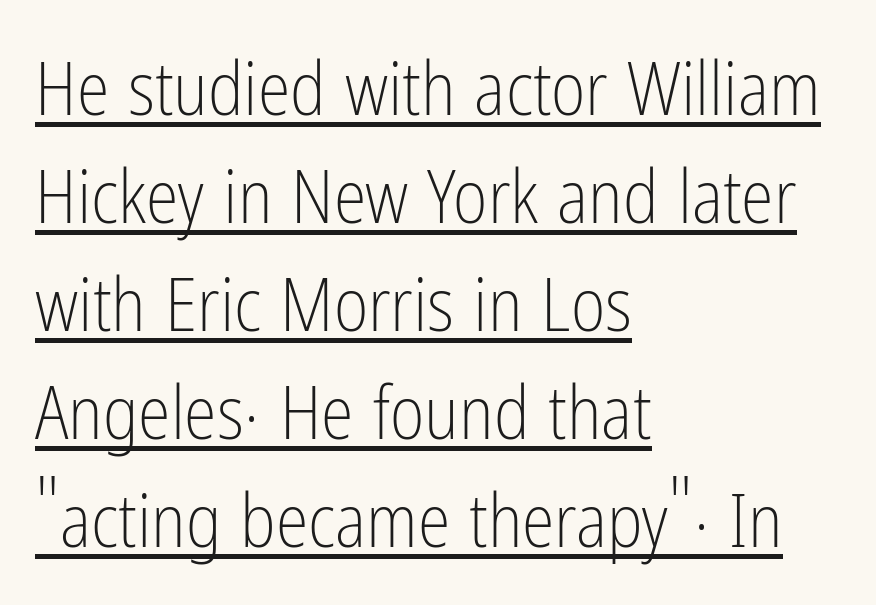
Inter-character spacing is left at the font's built-in metrics. These characters rest on top of a visible drawn line. Regarding leading, the lines here are spaced in the standard way. Posture: straight, roman, zero tilt. Every row of glyphs begins at an identical x-position on the left. This reads as an unemphasized weight, regular at the heaviest.
